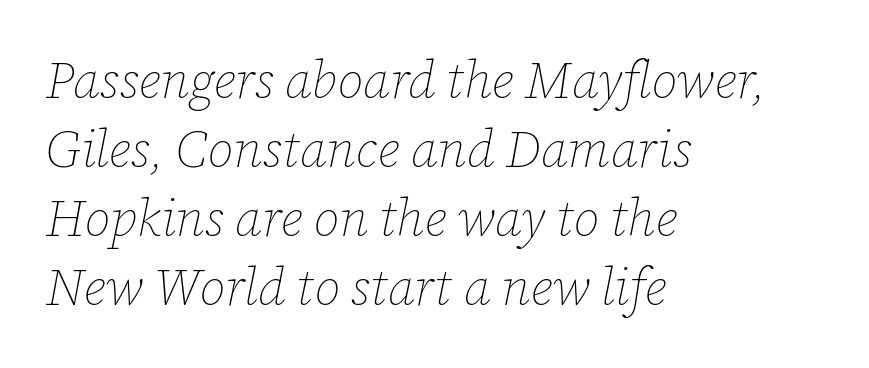
The face used here has a pronounced slope to its letters. The letters look calm and open, with moderate or lighter stems. The line texture is even and compact thanks to regular tracking. Clear beneath every line of the passage.
